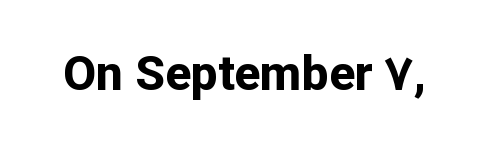
The image shows 48 px bold sans-serif type, upright; set normal letter spacing, not underlined; low stroke contrast and a medium x-height.
